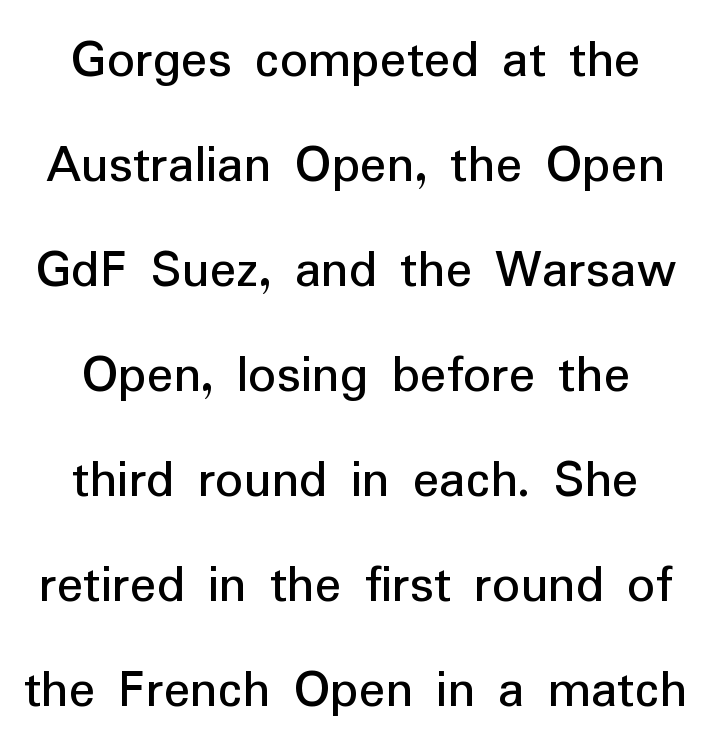
Q: Is the text bold? A: No.
Q: Is the text italic (slanted)? A: No, it is upright.
Q: Is the typeface a serif or a sans-serif typeface? A: Sans-serif.
Q: Is the text underlined? A: No.
Q: How is the paragraph aligned? A: Centered.
Q: Is the spacing between letters normal or unusually wide? A: Normal.
Q: Is the spacing between lines tight, normal or loose? A: Loose.
Q: Width (condensed, normal, or wide)? A: Normal.
Q: Stroke contrast? A: Low.
Q: x-height? A: Medium.
Q: Monospaced? A: No.
